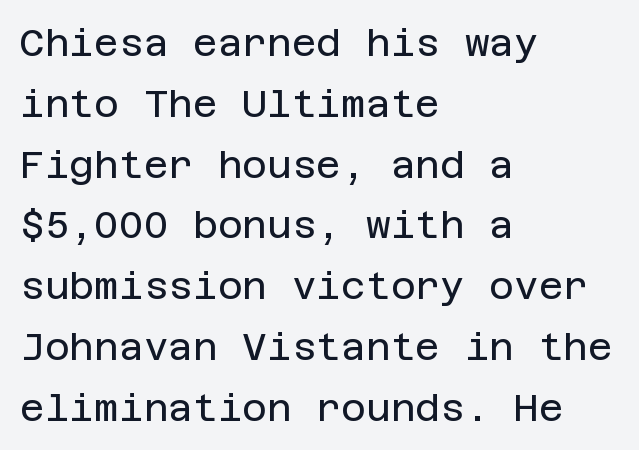
These lines keep a tight, regular rhythm from letter to letter. Classification — sans serif. This is roman type, the default non-slanted kind. Has an underline been added? It has not.
